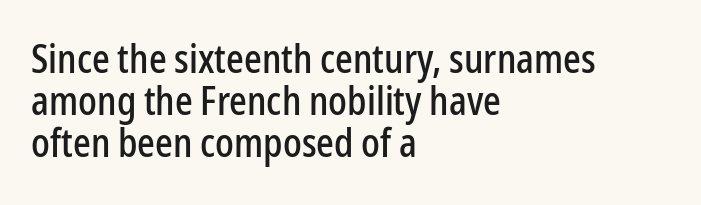
{"serif": "no", "italic": "no", "width": "condensed", "stroke_contrast": "low", "x_height": "medium", "monospaced": "no", "underline": "no", "align": "left", "line_spacing": "tight", "line_spacing_ratio": 1.08, "letter_spacing": "normal", "letter_spacing_em": 0.0, "glyph_px": 39}
